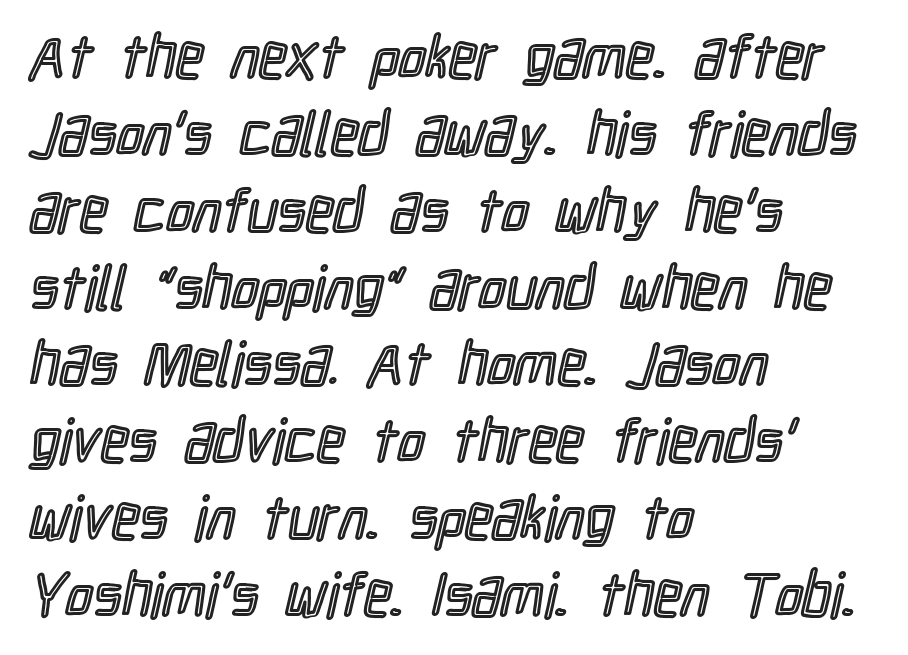
The image shows 61 px condensed type; set left-aligned, normal line spacing (1.26x), normal letter spacing, not underlined; a medium x-height.
